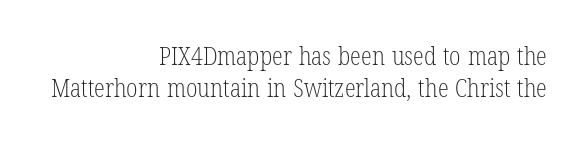
Q: Is the text bold? A: No.
Q: Is the text italic (slanted)? A: No, it is upright.
Q: Is the text underlined? A: No.
Q: How is the paragraph aligned? A: Right-aligned.
Q: Is the spacing between letters normal or unusually wide? A: Normal.
Q: Is the spacing between lines tight, normal or loose? A: Normal.
